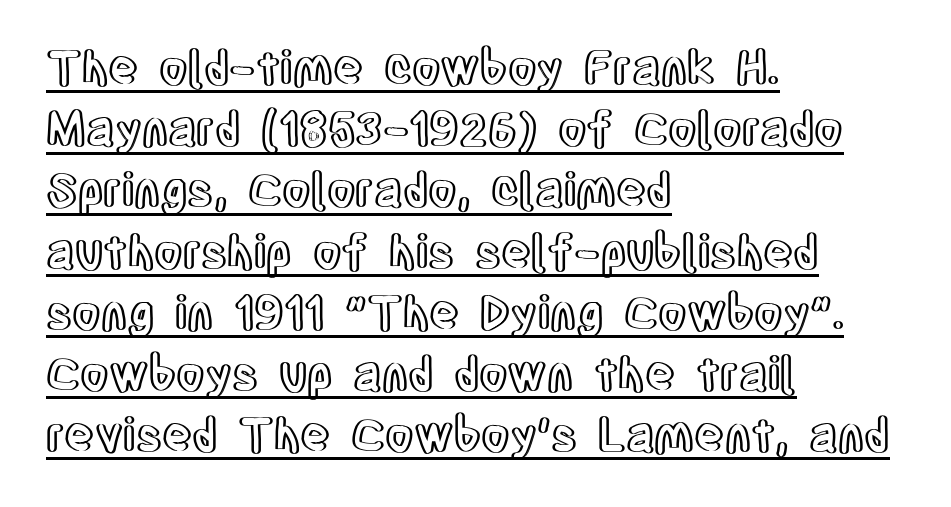
Q: Is the text italic (slanted)? A: No, it is upright.
Q: Is the text underlined? A: Yes.
Q: How is the paragraph aligned? A: Left-aligned.
Q: Is the spacing between letters normal or unusually wide? A: Normal.
Q: Is the spacing between lines tight, normal or loose? A: Normal.
Q: Width (condensed, normal, or wide)? A: Condensed.
Q: x-height? A: Large.
Q: Monospaced? A: No.
